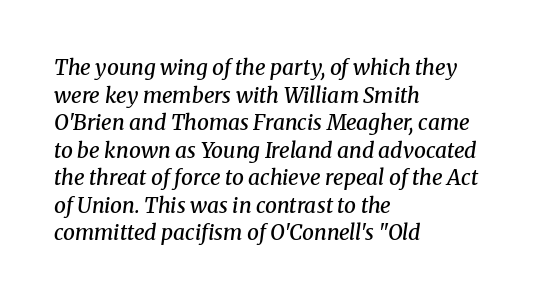
Summary of weight: moderately heavy, a semibold. Compared with ordinary roman type, these characters are visibly tilted. Letters rest on an invisible, unmarked baseline. Each new line begins a customary step beneath the previous one. Typeset ragged right — the left edge is the straight one. A typesetter would call this zero additional tracking.
